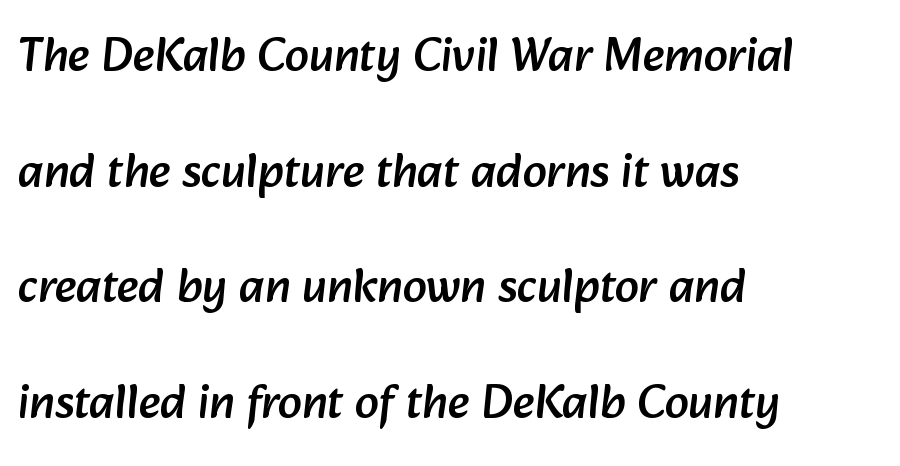
Q: Is the typeface a serif or a sans-serif typeface? A: Sans-serif.
Q: Is the text underlined? A: No.
Q: How is the paragraph aligned? A: Left-aligned.
Q: Is the spacing between letters normal or unusually wide? A: Normal.
Q: Is the spacing between lines tight, normal or loose? A: Loose.
Q: Width (condensed, normal, or wide)? A: Normal.
Q: Stroke contrast? A: Low.
Q: x-height? A: Medium.
Q: Monospaced? A: No.
